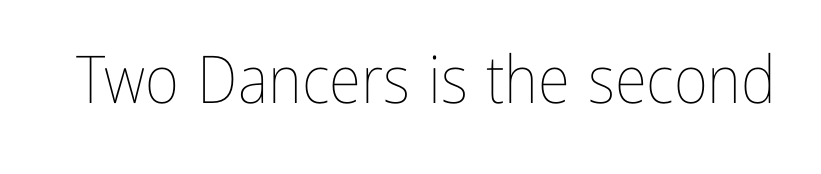
The image shows 66 px thin, condensed type, upright; set normal letter spacing, not underlined; low stroke contrast and a medium x-height.
